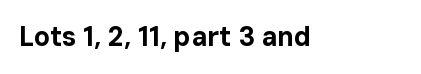
What stands out about the letter spacing? Nothing — it is the standard amount. No italicization has been applied; the sample stays upright. The gap between lines stays unmarked. Thick stems and heavy bowls — unmistakably bold.
